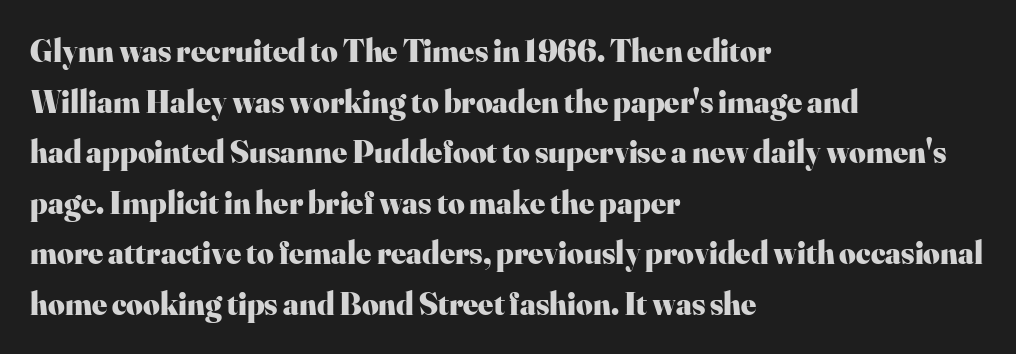
Q: Is the text bold? A: Yes.
Q: Is the text italic (slanted)? A: No, it is upright.
Q: Is the typeface a serif or a sans-serif typeface? A: Serif.
Q: Is the text underlined? A: No.
Q: How is the paragraph aligned? A: Left-aligned.
Q: Is the spacing between letters normal or unusually wide? A: Normal.
Q: Is the spacing between lines tight, normal or loose? A: Normal.
Q: Width (condensed, normal, or wide)? A: Normal.
Q: Stroke contrast? A: High.
Q: x-height? A: Small.
Q: Monospaced? A: No.
